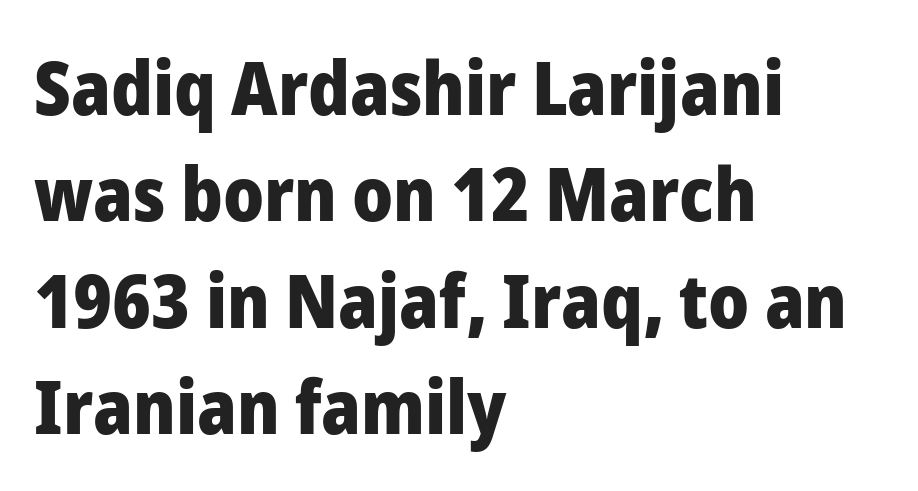
Q: Is the text bold? A: Yes.
Q: Is the text italic (slanted)? A: No, it is upright.
Q: Is the typeface a serif or a sans-serif typeface? A: Sans-serif.
Q: Is the text underlined? A: No.
Q: How is the paragraph aligned? A: Left-aligned.
Q: Is the spacing between letters normal or unusually wide? A: Normal.
Q: Is the spacing between lines tight, normal or loose? A: Normal.
Q: Width (condensed, normal, or wide)? A: Normal.
Q: Stroke contrast? A: Low.
Q: x-height? A: Medium.
Q: Monospaced? A: No.
